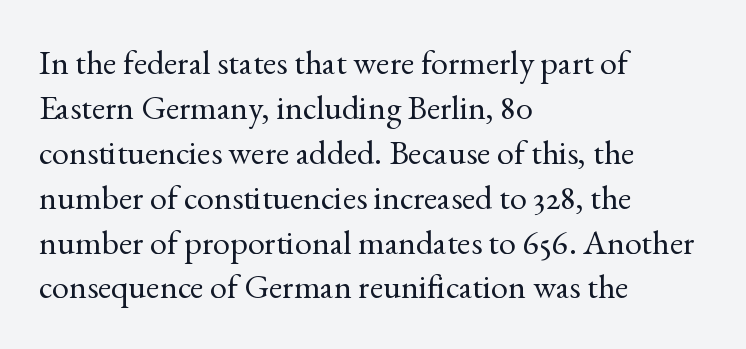
The image shows 34 px regular-weight serif type, upright; set left-aligned, normal line spacing (1.32x), normal letter spacing, not underlined; a small x-height.
